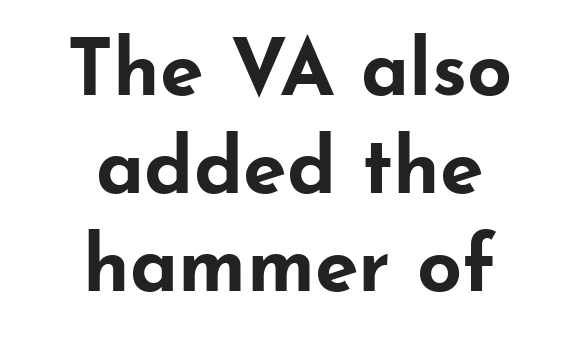
{"serif": "no", "italic": "no", "bold": "yes", "weight": "bold", "width": "wide", "stroke_contrast": "low", "x_height": "small", "monospaced": "no", "underline": "no", "align": "center", "line_spacing_ratio": 1.24, "letter_spacing": "normal", "letter_spacing_em": 0.0, "glyph_px": 79}
